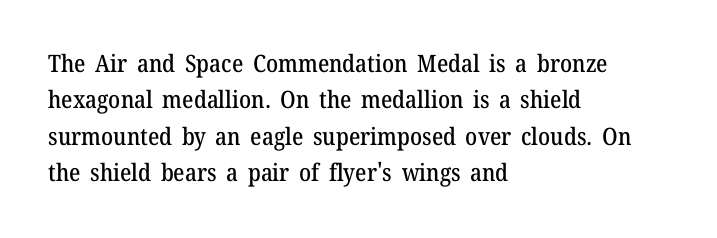
Q: Is the text italic (slanted)? A: No, it is upright.
Q: Is the text underlined? A: No.
Q: How is the paragraph aligned? A: Left-aligned.
Q: Is the spacing between letters normal or unusually wide? A: Normal.
Q: Is the spacing between lines tight, normal or loose? A: Normal.
